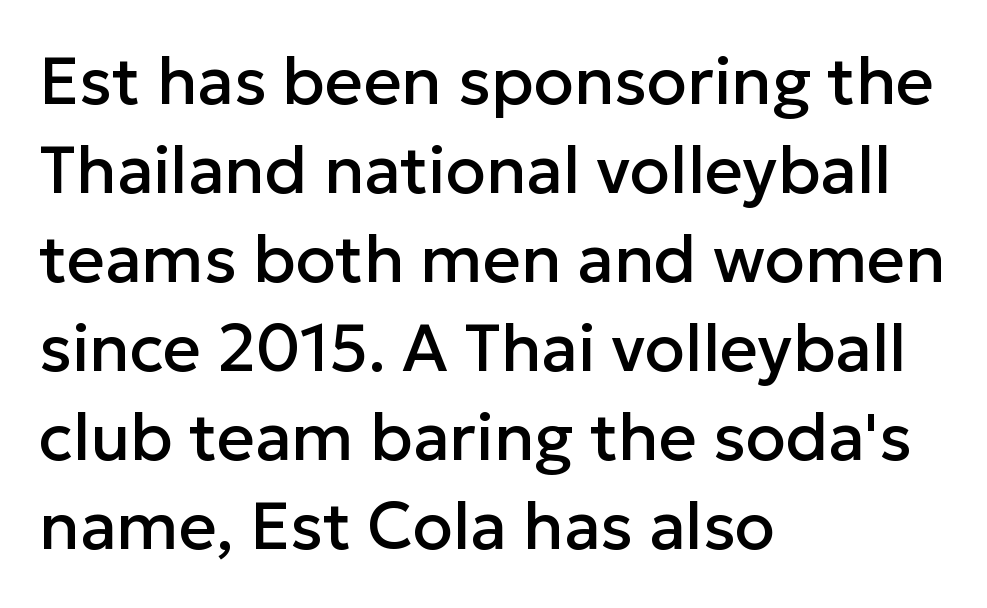
Q: Is the text italic (slanted)? A: No, it is upright.
Q: Is the typeface a serif or a sans-serif typeface? A: Sans-serif.
Q: Is the text underlined? A: No.
Q: How is the paragraph aligned? A: Left-aligned.
Q: Is the spacing between letters normal or unusually wide? A: Normal.
Q: Is the spacing between lines tight, normal or loose? A: Normal.
Q: Width (condensed, normal, or wide)? A: Normal.
Q: Stroke contrast? A: Low.
Q: x-height? A: Medium.
Q: Monospaced? A: No.
